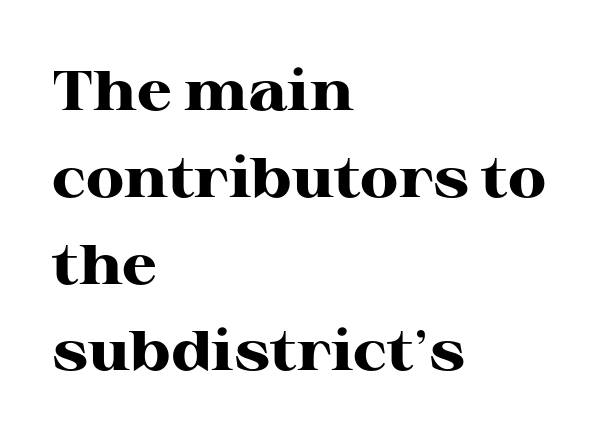
Q: Is the text bold? A: Yes.
Q: Is the text italic (slanted)? A: No, it is upright.
Q: Is the typeface a serif or a sans-serif typeface? A: Serif.
Q: Is the text underlined? A: No.
Q: How is the paragraph aligned? A: Left-aligned.
Q: Is the spacing between letters normal or unusually wide? A: Normal.
Q: Is the spacing between lines tight, normal or loose? A: Normal.
Q: Width (condensed, normal, or wide)? A: Wide.
Q: Stroke contrast? A: High.
Q: x-height? A: Medium.
Q: Monospaced? A: No.
